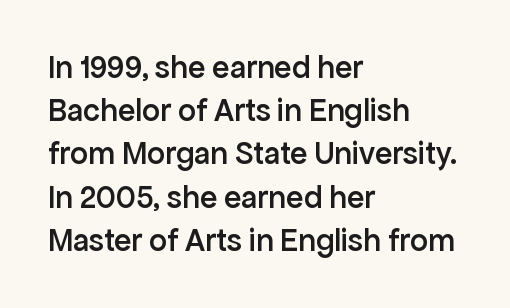
The image shows 32 px semibold sans-serif type, upright; set left-aligned, normal line spacing (1.35x), normal letter spacing, not underlined; low stroke contrast and a medium x-height.
